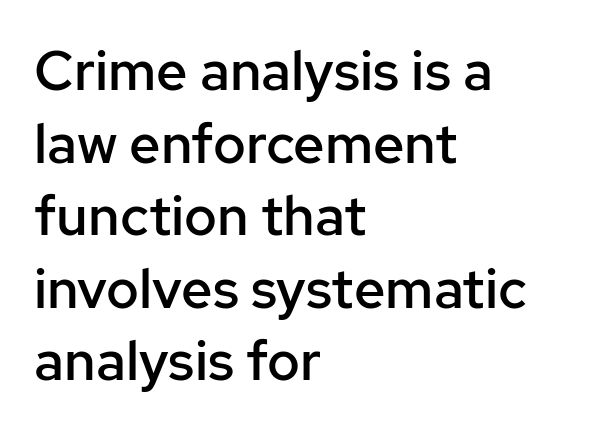
{"serif": "no", "italic": "no", "bold": "semi", "weight": "semibold", "width": "normal", "stroke_contrast": "low", "x_height": "medium", "monospaced": "no", "underline": "no", "align": "left", "line_spacing": "normal", "line_spacing_ratio": 1.32, "letter_spacing": "normal", "letter_spacing_em": 0.0, "glyph_px": 55}
